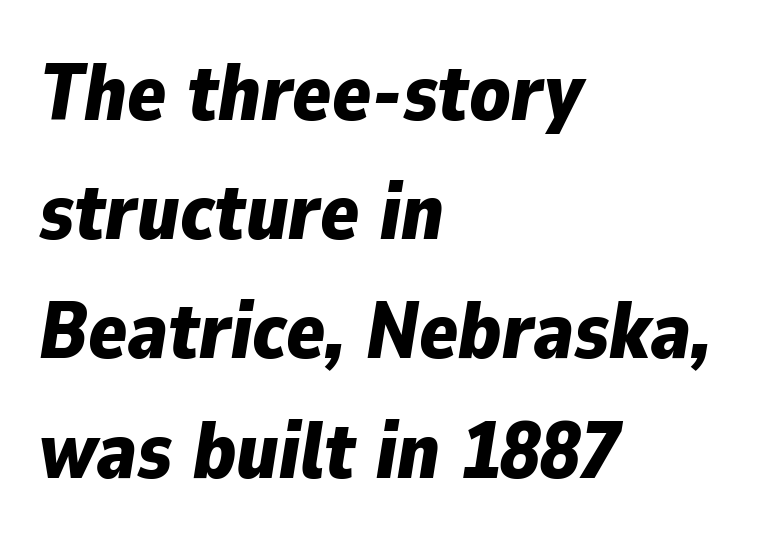
The image shows 80 px bold type, italic (leaning right); set left-aligned, normal line spacing (1.49x), normal letter spacing, not underlined; low stroke contrast and a medium x-height.
